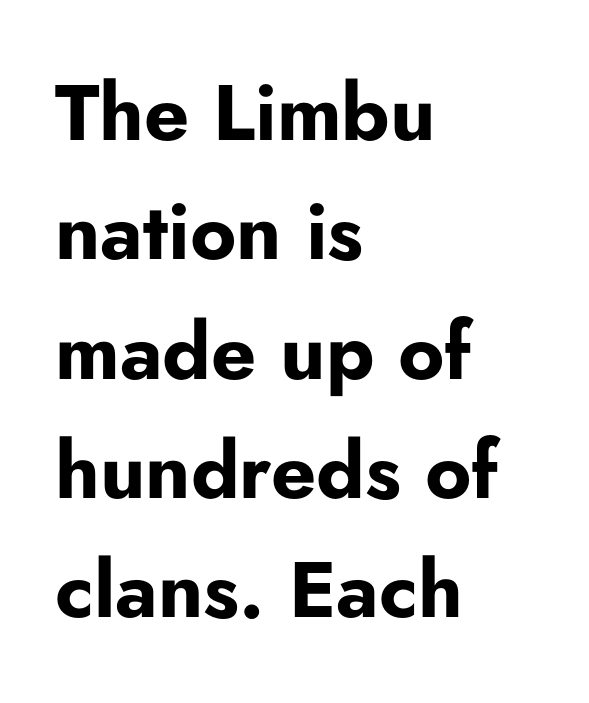
Q: Is the text bold? A: Yes.
Q: Is the text italic (slanted)? A: No, it is upright.
Q: Is the typeface a serif or a sans-serif typeface? A: Sans-serif.
Q: Is the text underlined? A: No.
Q: How is the paragraph aligned? A: Left-aligned.
Q: Is the spacing between letters normal or unusually wide? A: Normal.
Q: Is the spacing between lines tight, normal or loose? A: Normal.
Q: Width (condensed, normal, or wide)? A: Normal.
Q: Stroke contrast? A: Low.
Q: x-height? A: Small.
Q: Monospaced? A: No.
